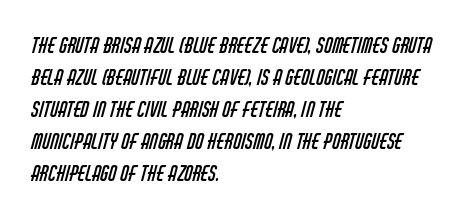
{"bold": "no", "underline": "no", "align": "left", "line_spacing": "normal", "line_spacing_ratio": 1.52, "letter_spacing": "normal", "letter_spacing_em": 0.0, "glyph_px": 21}
